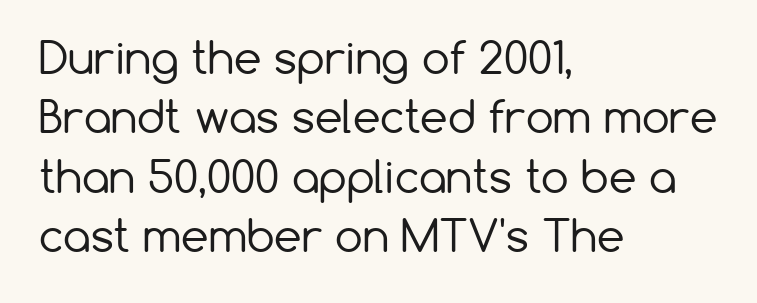
The specimen omits any rule beneath the text block's lines. You can tell it's not italic because the verticals are truly vertical. Spacing verdict: proportional, widths tailored to each character. A light-to-regular cut is what we see here. The tracking reads as untouched default to a designer's eye. This rendering uses left alignment, leaving the right contour irregular.
